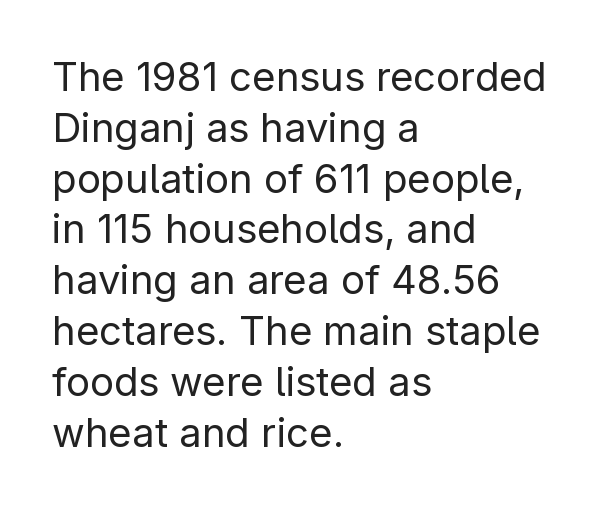
{"serif": "no", "italic": "no", "bold": "no", "weight": "regular", "width": "normal", "stroke_contrast": "low", "x_height": "medium", "monospaced": "no", "underline": "no", "align": "left", "line_spacing": "normal", "line_spacing_ratio": 1.27, "letter_spacing": "normal", "letter_spacing_em": 0.0, "glyph_px": 40}
